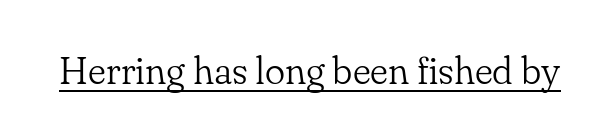
The image shows 38 px light serif type, upright; set normal letter spacing, underlined; low stroke contrast and a small x-height.
